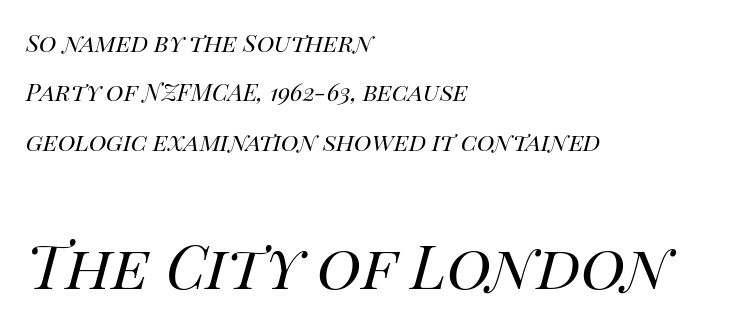
Q: Is the text bold? A: No.
Q: Is the text italic (slanted)? A: Yes, it leans right by about 14 degrees.
Q: Is the text underlined? A: No.
Q: How is the paragraph aligned? A: Left-aligned.
Q: Is the spacing between letters normal or unusually wide? A: Normal.
Q: Is the spacing between lines tight, normal or loose? A: Loose.
Q: Which block of text is set in a larger size, the first (top) or the second (bottom)? A: The second (bottom) one.
Q: Width (condensed, normal, or wide)? A: Normal.
Q: Stroke contrast? A: High.
Q: x-height? A: Large.
Q: Monospaced? A: No.
